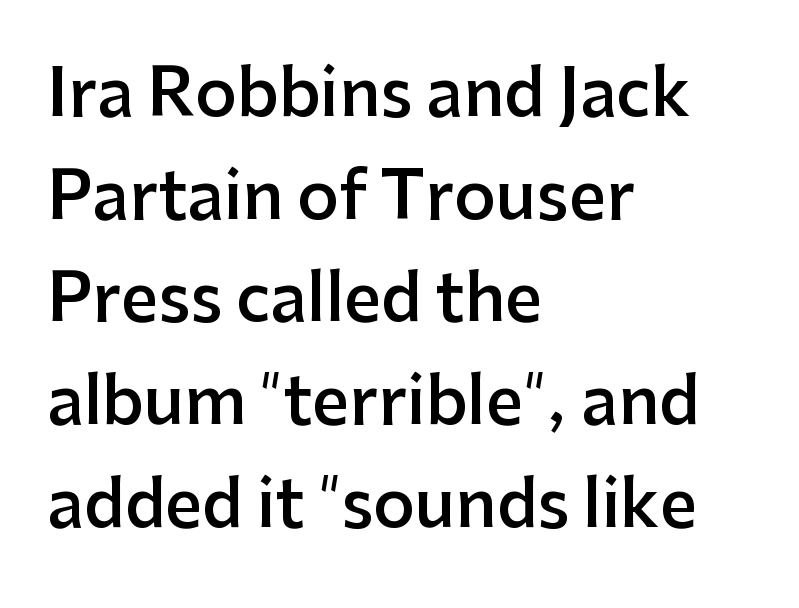
Q: Is the text bold? A: Semi-bold.
Q: Is the text italic (slanted)? A: No, it is upright.
Q: Is the typeface a serif or a sans-serif typeface? A: Sans-serif.
Q: Is the text underlined? A: No.
Q: How is the paragraph aligned? A: Left-aligned.
Q: Is the spacing between letters normal or unusually wide? A: Normal.
Q: Is the spacing between lines tight, normal or loose? A: Normal.
Q: Width (condensed, normal, or wide)? A: Normal.
Q: Stroke contrast? A: Low.
Q: x-height? A: Medium.
Q: Monospaced? A: No.
